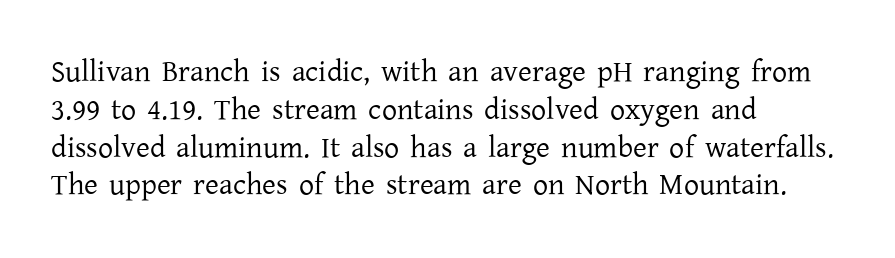
{"serif": "yes", "italic": "no", "bold": "no", "weight": "regular", "width": "normal", "stroke_contrast": "low", "x_height": "medium", "monospaced": "no", "underline": "no", "align": "left", "line_spacing": "normal", "line_spacing_ratio": 1.26, "letter_spacing": "normal", "letter_spacing_em": 0.0, "glyph_px": 30}
